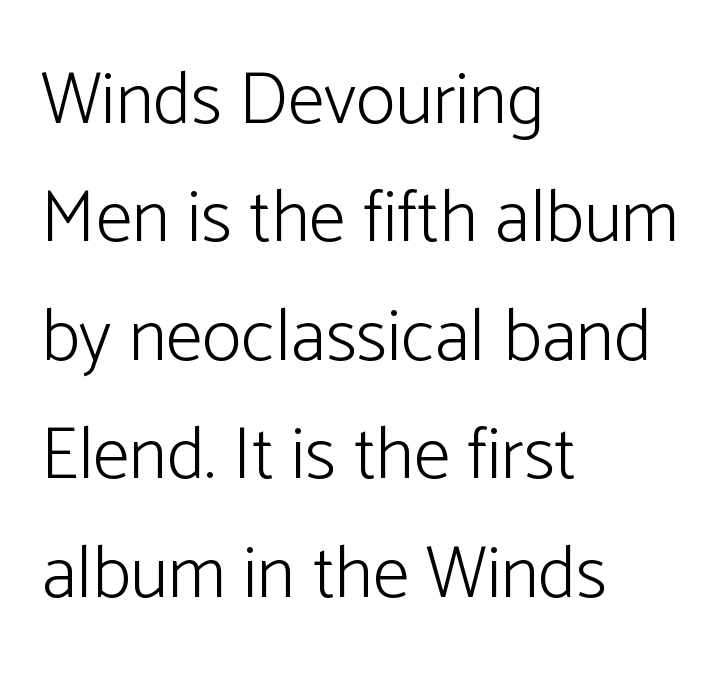
A sans-serif font was chosen for this passage. Note the varied advance widths — an 'i' is clearly narrower than an 'm'. You can tell it's not italic because the verticals are truly vertical. Quick note: interline space is typical. This is not heavy type; no bold has been used. A bare baseline throughout the passage.
